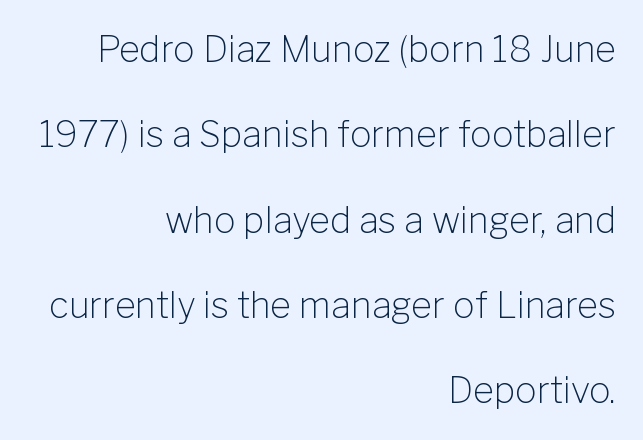
Has an underline been added? It has not. Vertical stems look standard width or narrower in stroke. Proportional: the letters do not fall into vertical columns. In terms of letterspacing, this is plain default setting. Serif or sans? Sans — the stroke terminals are bare.
